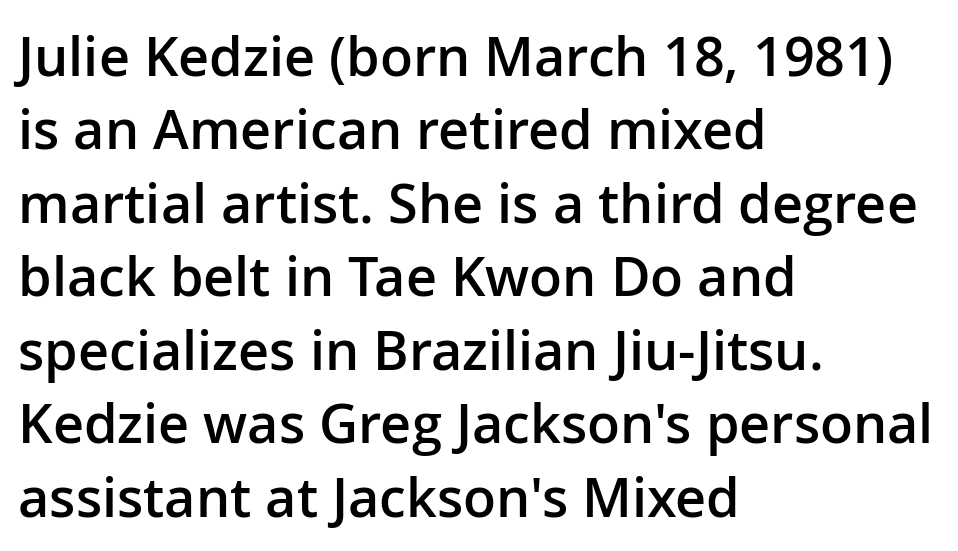
Do the characters align in a grid? No, the font is proportional. Grotesque or geometric, the face here clearly has no serifs. The passage shown is not underscored anywhere. The line texture is even and compact thanks to regular tracking. Students, observe: this is what conventionally led text looks like. The ragged edge is on the right, which tells us the setting is flush left.
